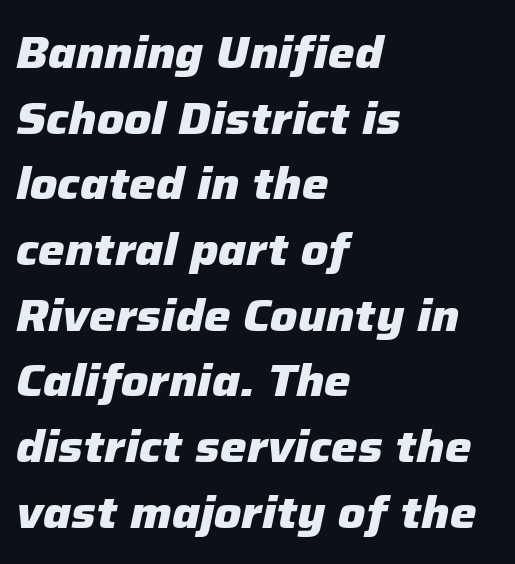
The image shows 45 px heavy type, italic (leaning right); set left-aligned, normal line spacing (1.46x), normal letter spacing, not underlined; low stroke contrast and a medium x-height.
